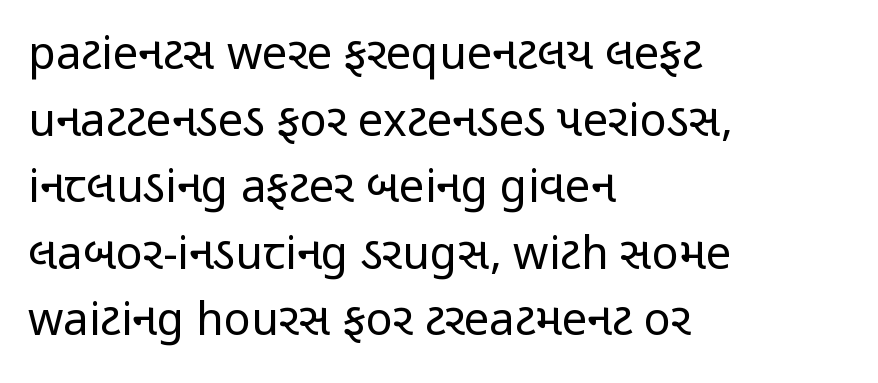
Q: Is the text bold? A: No.
Q: Is the text italic (slanted)? A: No, it is upright.
Q: Is the typeface a serif or a sans-serif typeface? A: Sans-serif.
Q: Is the text underlined? A: No.
Q: How is the paragraph aligned? A: Left-aligned.
Q: Is the spacing between letters normal or unusually wide? A: Normal.
Q: Is the spacing between lines tight, normal or loose? A: Normal.
Q: Width (condensed, normal, or wide)? A: Condensed.
Q: Stroke contrast? A: Low.
Q: x-height? A: Medium.
Q: Monospaced? A: No.
